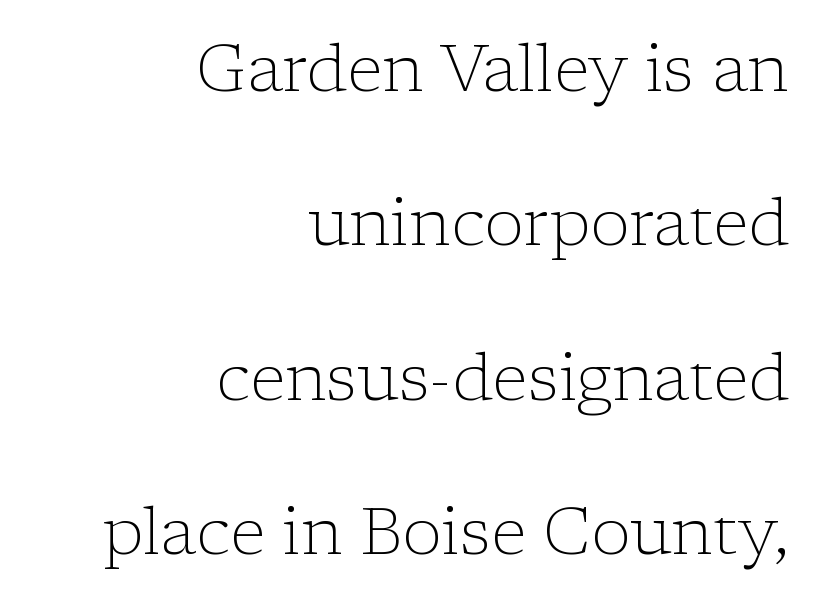
The image shows 66 px light serif type, upright; set right-aligned, loose line spacing (2.34x), normal letter spacing, not underlined; low stroke contrast and a medium x-height.
